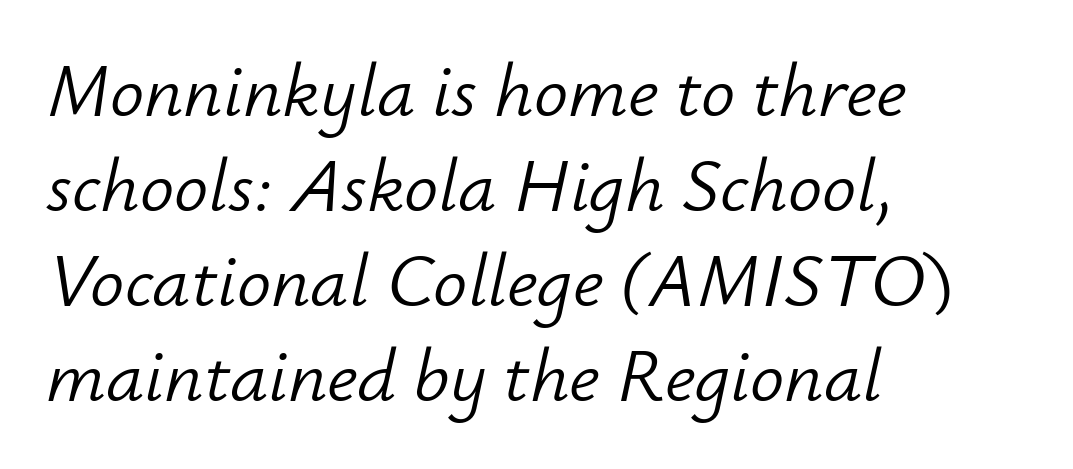
Q: Is the text bold? A: No.
Q: Is the text italic (slanted)? A: Yes, it leans right by about 12 degrees.
Q: Is the text underlined? A: No.
Q: How is the paragraph aligned? A: Left-aligned.
Q: Is the spacing between letters normal or unusually wide? A: Normal.
Q: Is the spacing between lines tight, normal or loose? A: Normal.
Q: Width (condensed, normal, or wide)? A: Normal.
Q: Stroke contrast? A: Low.
Q: x-height? A: Small.
Q: Monospaced? A: No.
